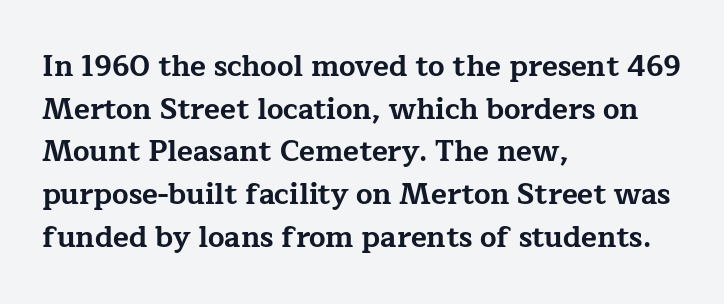
{"serif": "yes", "italic": "no", "bold": "yes", "weight": "bold", "width": "wide", "stroke_contrast": "low", "x_height": "medium", "monospaced": "no", "underline": "no", "align": "left", "line_spacing": "normal", "line_spacing_ratio": 1.47, "letter_spacing": "normal", "letter_spacing_em": 0.0, "glyph_px": 29}
